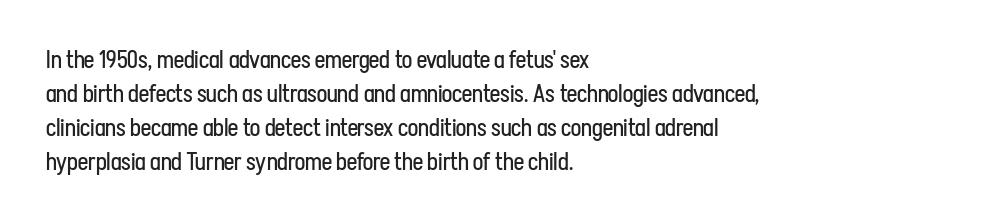
The image shows 24 px text type, upright; set left-aligned, normal line spacing (1.41x), normal letter spacing, not underlined.
